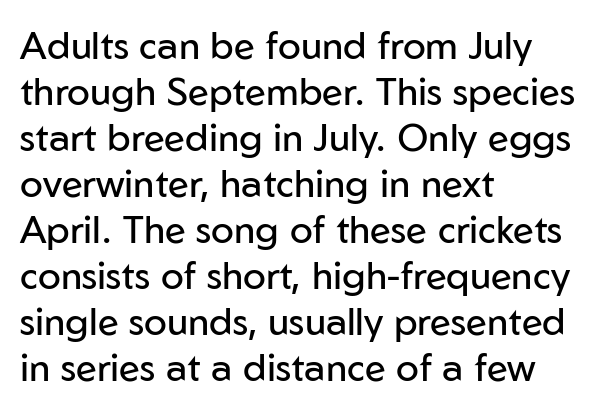
The image shows 38 px regular-weight sans-serif type, upright; set left-aligned, line spacing 1.21x, normal letter spacing, not underlined; low stroke contrast and a medium x-height.
